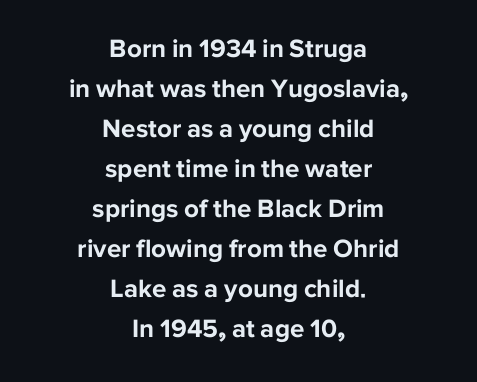
The image shows 26 px bold type, upright; set centered, normal line spacing (1.54x), normal letter spacing, not underlined.
